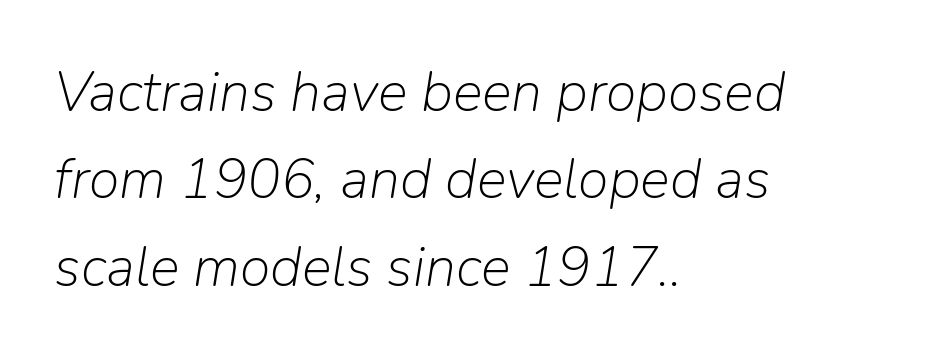
The image shows 56 px light type, italic (leaning right); set left-aligned, normal line spacing (1.56x), normal letter spacing, not underlined; low stroke contrast and a medium x-height.
